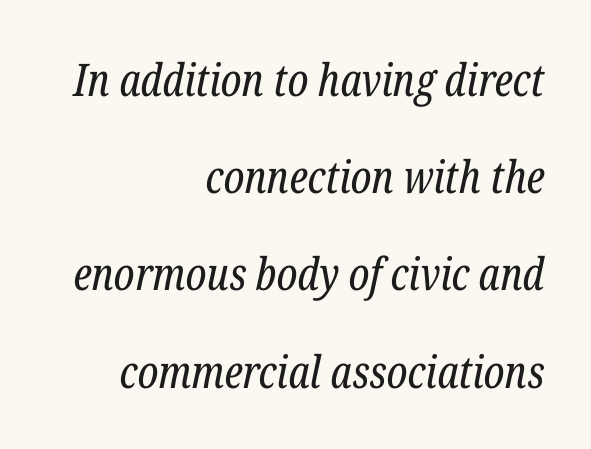
The image shows 45 px regular-weight, condensed serif type, italic (leaning right); set right-aligned, loose line spacing (2.16x), normal letter spacing, not underlined; low stroke contrast and a medium x-height.
